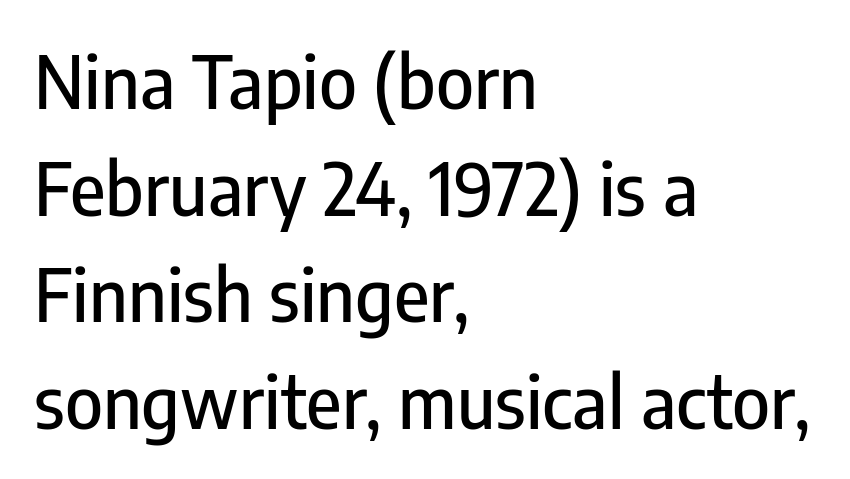
Q: Is the text italic (slanted)? A: No, it is upright.
Q: Is the typeface a serif or a sans-serif typeface? A: Sans-serif.
Q: Is the text underlined? A: No.
Q: How is the paragraph aligned? A: Left-aligned.
Q: Is the spacing between letters normal or unusually wide? A: Normal.
Q: Is the spacing between lines tight, normal or loose? A: Normal.
Q: Width (condensed, normal, or wide)? A: Condensed.
Q: Stroke contrast? A: Low.
Q: x-height? A: Medium.
Q: Monospaced? A: No.
